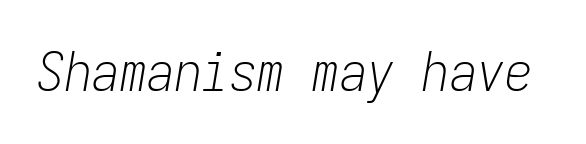
Q: Is the text bold? A: No.
Q: Is the text italic (slanted)? A: Yes, it leans right by about 9 degrees.
Q: Is the text underlined? A: No.
Q: Is the spacing between letters normal or unusually wide? A: Normal.
Q: Width (condensed, normal, or wide)? A: Condensed.
Q: Stroke contrast? A: Low.
Q: x-height? A: Medium.
Q: Monospaced? A: Yes.
